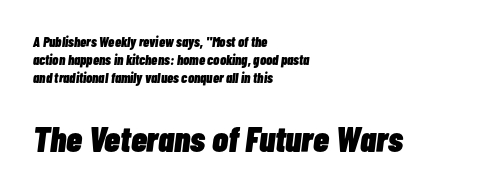
Every character sits at an angle, as italics do. Heft: maximum for text — a bold. Teacher's note: observe the even left margin — that is flush-left alignment. The block of text has a typical density, with ordinary space between rows.
